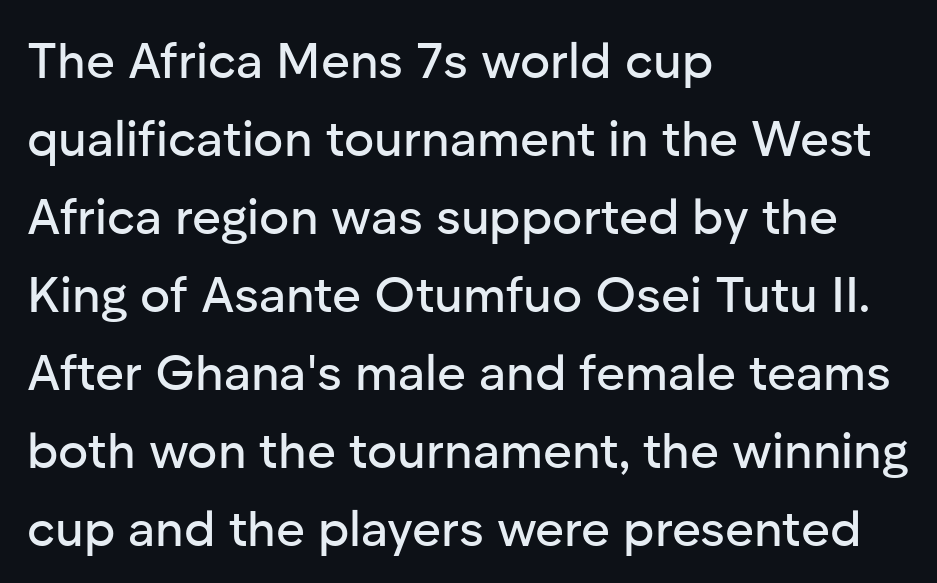
Notice how the passage keeps a crisp vertical edge on the left only. Classification — sans serif. Bare-footed words on every line. If you measured baseline to baseline, you'd find a middling distance. Varying glyph widths throughout — classic text-font behaviour. Tracking value appears to be zero — textbook default spacing.
